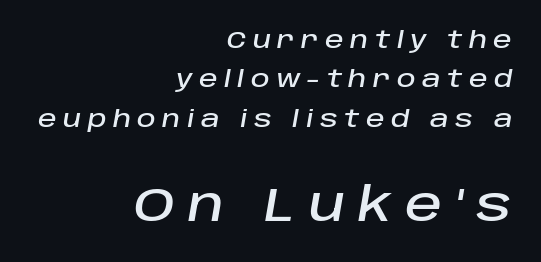
Slant detected: the letters are inclined. A typesetter would call this proportional, since set widths differ per character. Visually, the bottom section dominates because its glyphs are scaled up. Horizontally, the lines are justified to the trailing edge only. Honestly, there is no underline to notice here at all.
